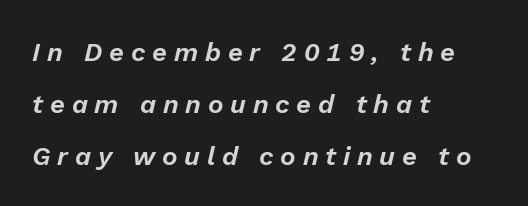
The image shows 26 px text type, italic (leaning right); set left-aligned, loose line spacing (2.0x), unusually wide letter spacing (+0.26 em), not underlined.
